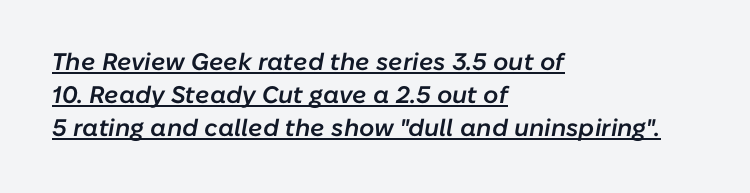
{"italic": "yes", "lean": "right", "slant_degrees": 10, "bold": "semi", "underline": "yes", "align": "left", "line_spacing": "normal", "line_spacing_ratio": 1.37, "letter_spacing": "normal", "letter_spacing_em": 0.0, "glyph_px": 24}
